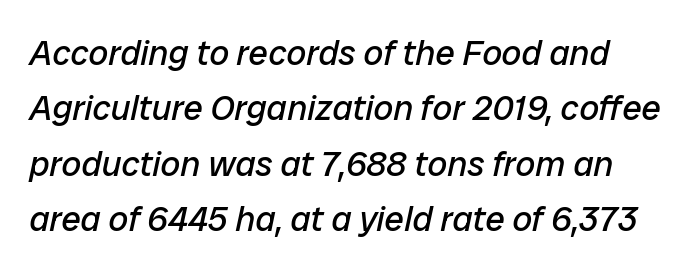
{"italic": "yes", "lean": "right", "slant_degrees": 12, "bold": "no", "weight": "regular", "width": "normal", "stroke_contrast": "low", "x_height": "medium", "monospaced": "no", "underline": "no", "line_spacing": "normal", "line_spacing_ratio": 1.58, "letter_spacing": "normal", "letter_spacing_em": 0.0, "glyph_px": 35}
